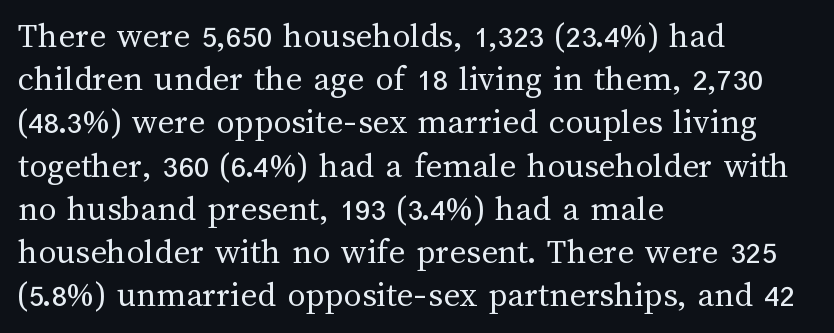
The horizontal fit of the characters is conventional and even. Descender tails drop into unmarked territory. Think of a printed novel: that variable character pitch is what you see here. Characters remain perfectly vertical along every line. Teacher's note: observe the even left margin — that is flush-left alignment. Bold? No — there's no thickening of the strokes.
